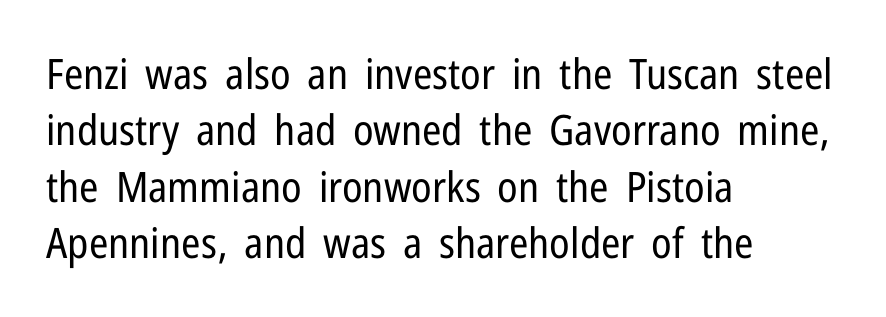
{"serif": "no", "italic": "no", "bold": "no", "weight": "regular", "width": "condensed", "stroke_contrast": "low", "x_height": "medium", "monospaced": "no", "underline": "no", "align": "left", "line_spacing": "normal", "line_spacing_ratio": 1.34, "letter_spacing": "normal", "letter_spacing_em": 0.0, "glyph_px": 42}
